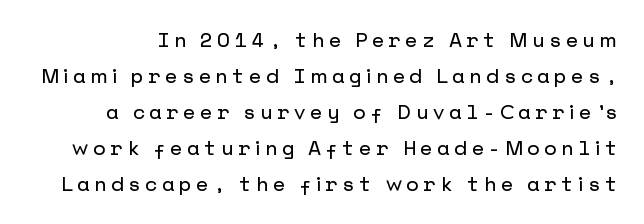
Glyph-to-glyph distance is far greater than everyday printed text. Unlike italic type, these characters show no tilt at all. The space beneath each line is pristine and unruled.
